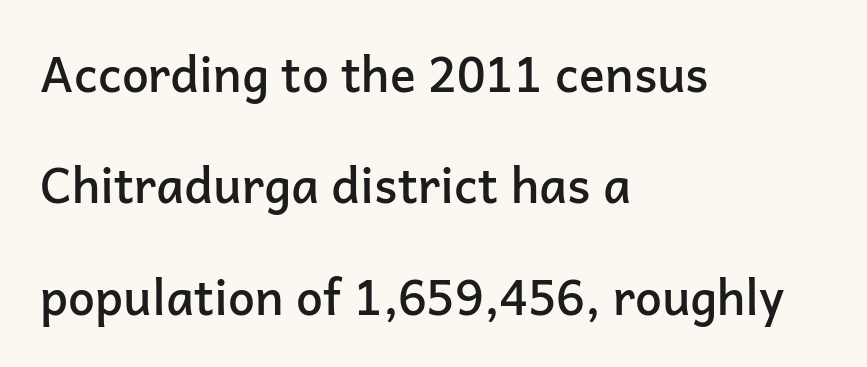
{"serif": "no", "italic": "no", "bold": "semi", "weight": "semibold", "width": "normal", "stroke_contrast": "low", "x_height": "medium", "monospaced": "no", "underline": "no", "align": "left", "line_spacing": "loose", "line_spacing_ratio": 2.32, "letter_spacing": "normal", "letter_spacing_em": 0.0, "glyph_px": 48}
